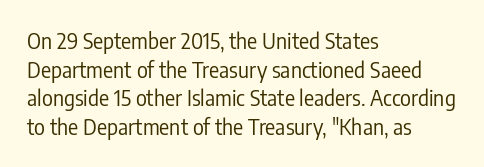
Line beginnings align vertically; line endings do not. Whoever set this chose a conventional vertical rhythm. Stroke mass is kept to a normal reading level or below. Nobody touched the tracking dial on this one.
